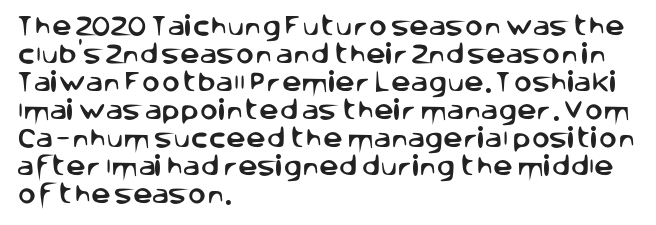
{"italic": "no", "underline": "no", "align": "left", "line_spacing": "normal", "line_spacing_ratio": 1.27, "letter_spacing": "normal", "letter_spacing_em": 0.0, "glyph_px": 22}
